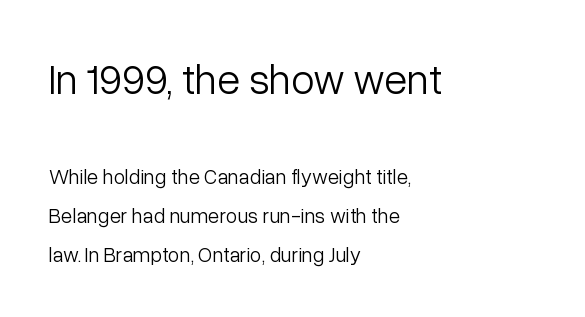
{"serif": "no", "italic": "no", "bold": "no", "weight": "light", "width": "normal", "stroke_contrast": "low", "x_height": "medium", "monospaced": "no", "underline": "no", "align": "left", "line_spacing_ratio": 1.86, "letter_spacing": "normal", "letter_spacing_em": 0.0, "larger_block": "first", "size_ratio": 2.0, "glyph_px": 42}
